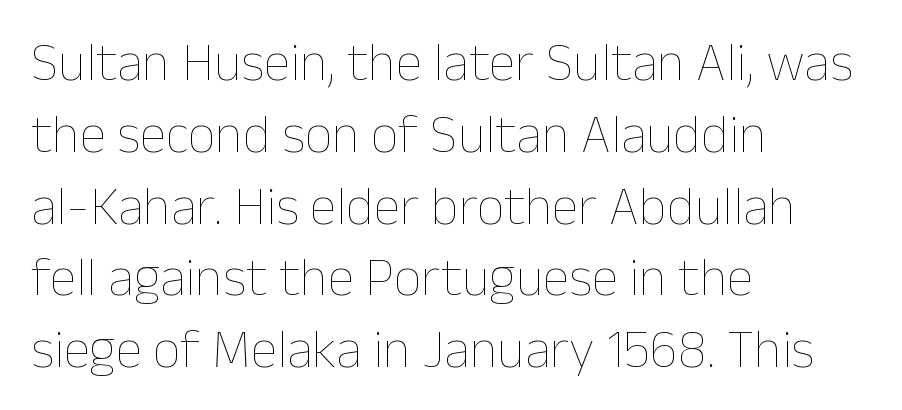
{"italic": "no", "bold": "no", "weight": "thin", "width": "normal", "stroke_contrast": "low", "x_height": "medium", "monospaced": "no", "underline": "no", "align": "left", "line_spacing": "normal", "line_spacing_ratio": 1.33, "letter_spacing": "normal", "letter_spacing_em": 0.0, "glyph_px": 54}
